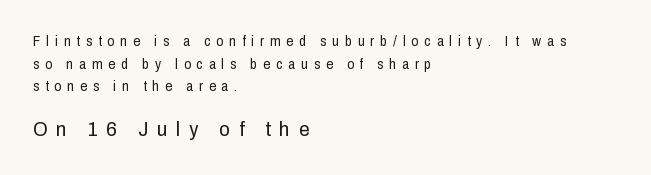
Q: Is the text bold? A: No.
Q: Is the text italic (slanted)? A: No, it is upright.
Q: Is the text underlined? A: No.
Q: How is the paragraph aligned? A: Left-aligned.
Q: Is the spacing between letters normal or unusually wide? A: Unusually wide.
Q: Is the spacing between lines tight, normal or loose? A: Normal.
Q: Which block of text is set in a larger size, the first (top) or the second (bottom)? A: The second (bottom) one.
